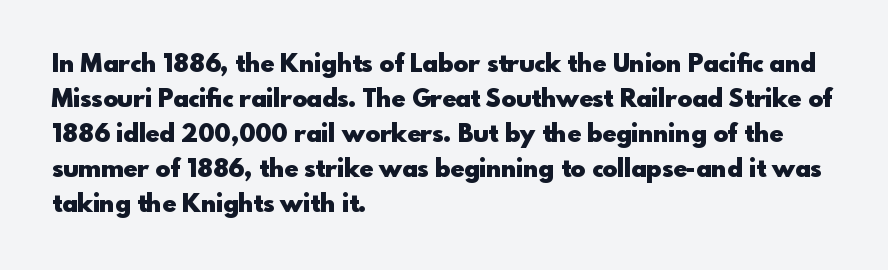
The image shows 25 px bold type, upright; set left-aligned, normal line spacing (1.4x), normal letter spacing, not underlined.
